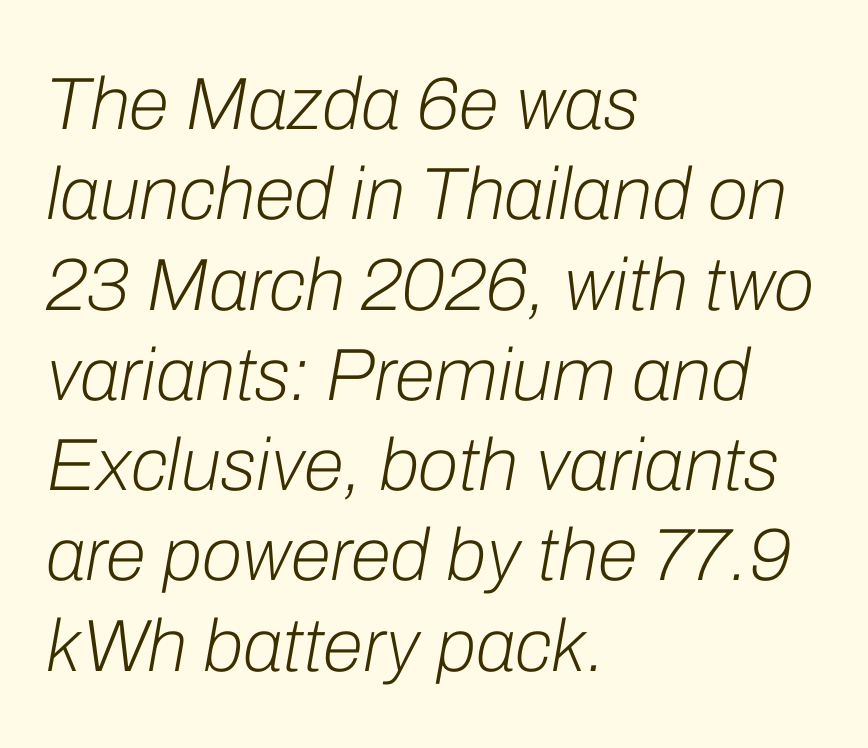
{"italic": "yes", "lean": "right", "slant_degrees": 10, "bold": "no", "weight": "light", "width": "normal", "stroke_contrast": "low", "x_height": "medium", "monospaced": "no", "underline": "no", "align": "left", "line_spacing_ratio": 1.22, "letter_spacing": "normal", "letter_spacing_em": 0.0, "glyph_px": 74}
